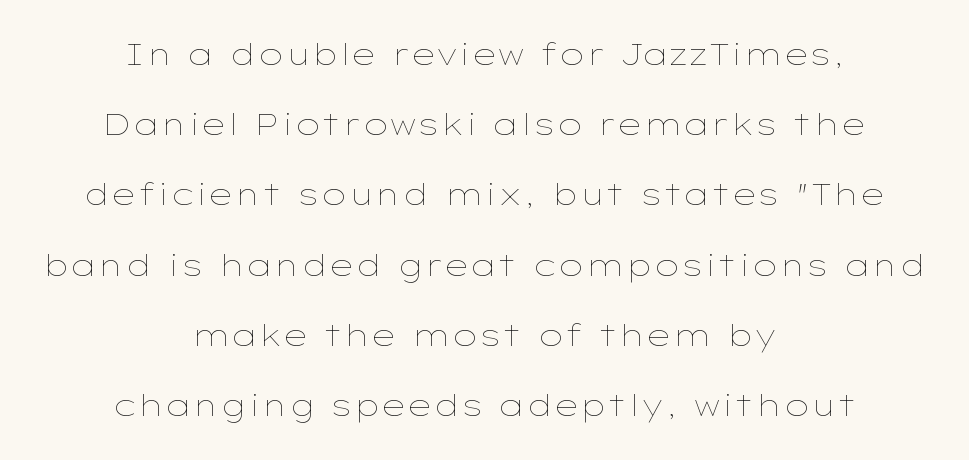
The image shows 29 px thin, wide type, upright; set centered, loose line spacing (2.42x), normal letter spacing, not underlined; low stroke contrast and a medium x-height.
